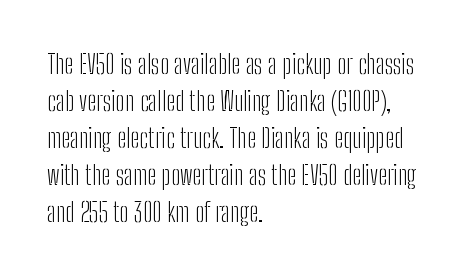
The image shows 27 px text type, upright; set left-aligned, normal line spacing (1.37x), normal letter spacing, not underlined.
